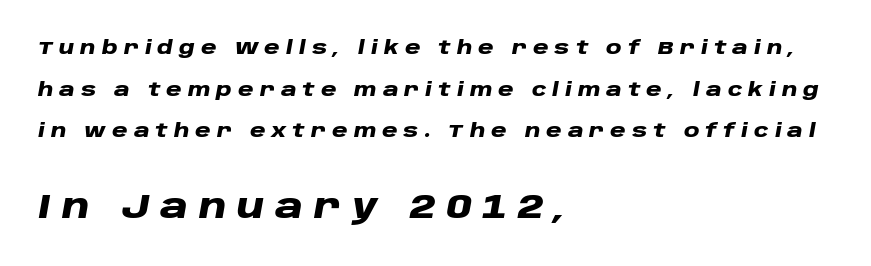
The image shows 34 px heavy, wide type, italic (leaning right); set left-aligned, loose line spacing (2.19x), unusually wide letter spacing (+0.32 em), not underlined; the second (bottom) block is 1.79x larger; low stroke contrast and a large x-height.
